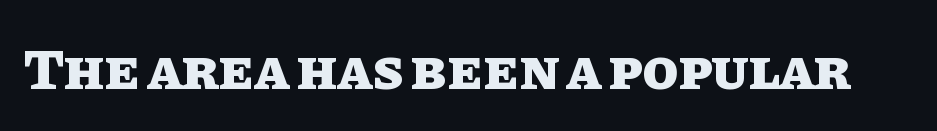
Q: Is the text bold? A: Yes.
Q: Is the text italic (slanted)? A: No, it is upright.
Q: Is the text underlined? A: No.
Q: Is the spacing between letters normal or unusually wide? A: Normal.
Q: Width (condensed, normal, or wide)? A: Normal.
Q: Stroke contrast? A: Low.
Q: x-height? A: Large.
Q: Monospaced? A: No.
